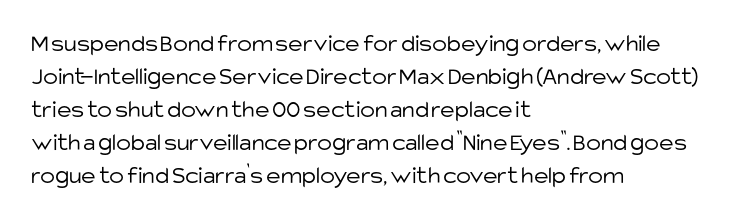
The setting favours the left margin, as ordinary paragraphs usually do. The letters stand upright; this is a roman face. Does the leading feel generous? No, just average. The passage shown has conventional tracking throughout. Each stroke keeps to a modest, everyday thickness or less.
